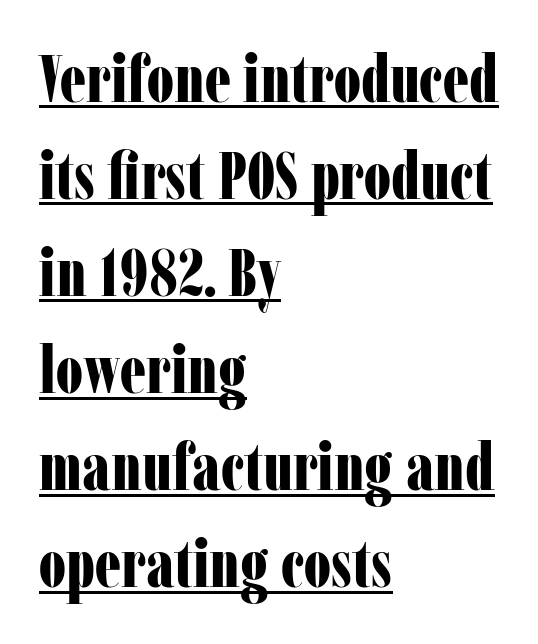
Q: Is the text bold? A: Yes.
Q: Is the text italic (slanted)? A: No, it is upright.
Q: Is the typeface a serif or a sans-serif typeface? A: Serif.
Q: Is the text underlined? A: Yes.
Q: How is the paragraph aligned? A: Left-aligned.
Q: Is the spacing between letters normal or unusually wide? A: Normal.
Q: Is the spacing between lines tight, normal or loose? A: Normal.
Q: Width (condensed, normal, or wide)? A: Condensed.
Q: Stroke contrast? A: Low.
Q: x-height? A: Medium.
Q: Monospaced? A: No.
